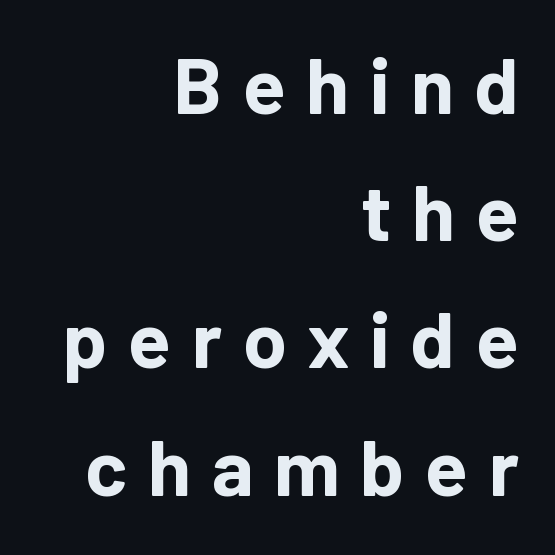
{"serif": "no", "italic": "no", "bold": "yes", "weight": "bold", "width": "normal", "stroke_contrast": "low", "x_height": "medium", "monospaced": "no", "underline": "no", "align": "right", "line_spacing": "normal", "line_spacing_ratio": 1.61, "letter_spacing": "wide", "letter_spacing_em": 0.26, "glyph_px": 79}
